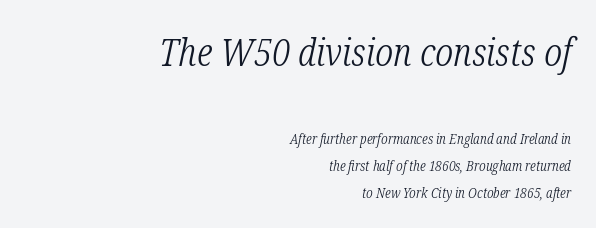
Proportional: the letters do not fall into vertical columns. Does the type have serifs? Yes, each stem ends in a small foot. Caption: standard tracking, unaltered. All the whitespace from short lines collects on the left. Is there much room between lines? Yes — plenty of vertical air separates them. The typography opts for an oblique posture over an upright one.
